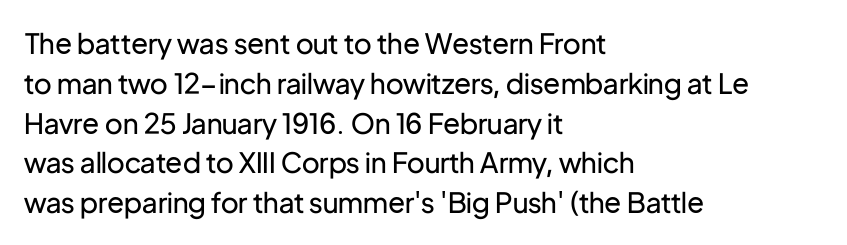
The image shows 28 px regular-weight sans-serif type, upright; set left-aligned, normal line spacing (1.42x), normal letter spacing, not underlined; low stroke contrast and a medium x-height.
